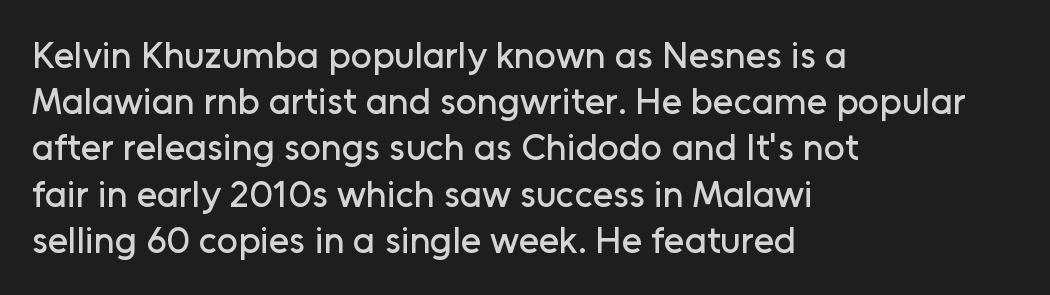
{"serif": "no", "italic": "no", "width": "normal", "stroke_contrast": "low", "x_height": "medium", "monospaced": "no", "underline": "no", "align": "left", "line_spacing": "normal", "line_spacing_ratio": 1.25, "letter_spacing": "normal", "letter_spacing_em": 0.0, "glyph_px": 37}
